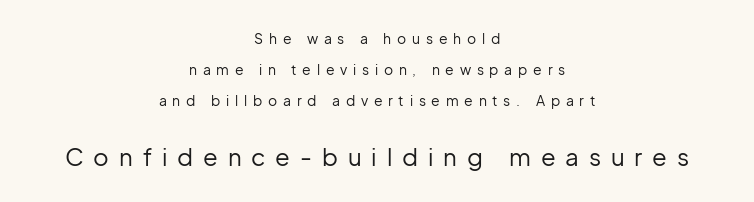
{"italic": "no", "bold": "no", "underline": "no", "align": "center", "line_spacing": "loose", "line_spacing_ratio": 2.22, "letter_spacing": "wide", "letter_spacing_em": 0.41, "larger_block": "second", "size_ratio": 1.71, "glyph_px": 24}
